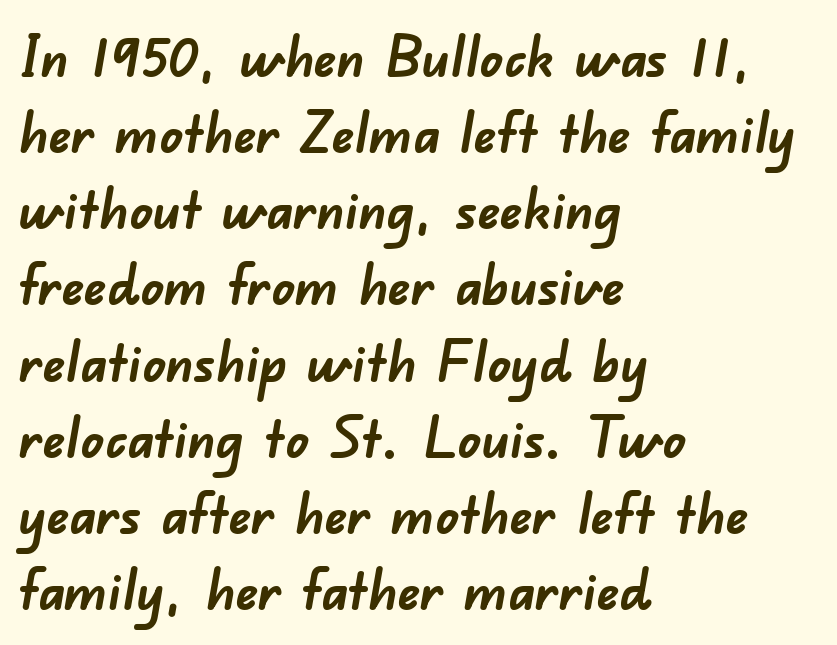
{"serif": "no", "bold": "yes", "weight": "semibold", "width": "normal", "stroke_contrast": "low", "x_height": "small", "monospaced": "no", "underline": "no", "align": "left", "line_spacing": "normal", "line_spacing_ratio": 1.36, "letter_spacing": "normal", "letter_spacing_em": 0.0, "glyph_px": 56}
